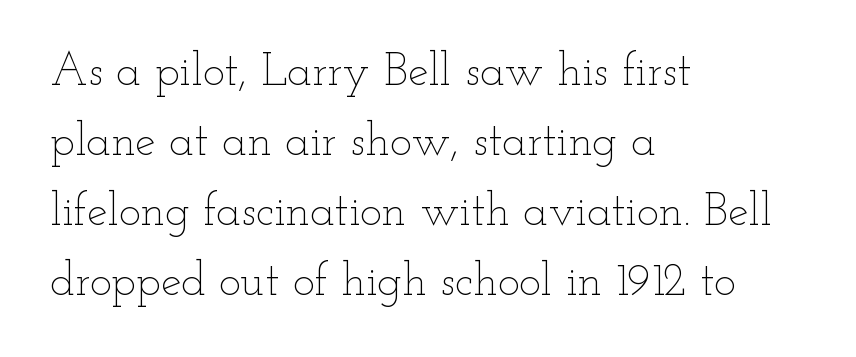
Here the designer chose a conventional face with non-uniform glyph widths. All the whitespace from short lines collects on the right. The passage shown has conventional tracking throughout. Vertically, the passage feels balanced, rows spaced as you'd expect. The lettering stays uniformly vertical, giving the passage a roman look.
